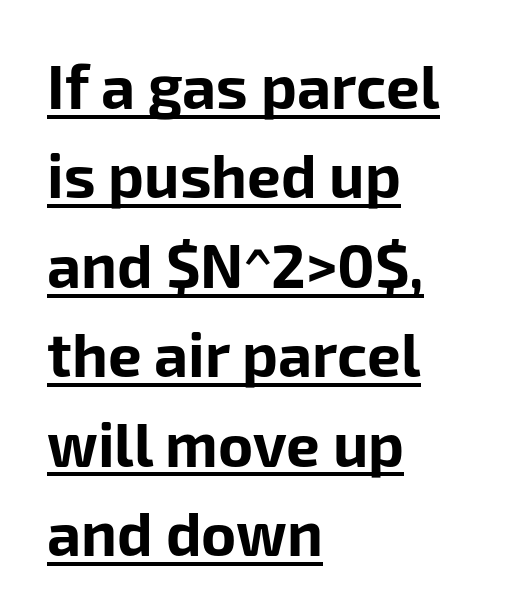
{"serif": "no", "italic": "no", "bold": "yes", "weight": "bold", "width": "normal", "stroke_contrast": "low", "x_height": "medium", "monospaced": "no", "underline": "yes", "align": "left", "line_spacing": "normal", "line_spacing_ratio": 1.49, "letter_spacing": "normal", "letter_spacing_em": 0.0, "glyph_px": 60}
